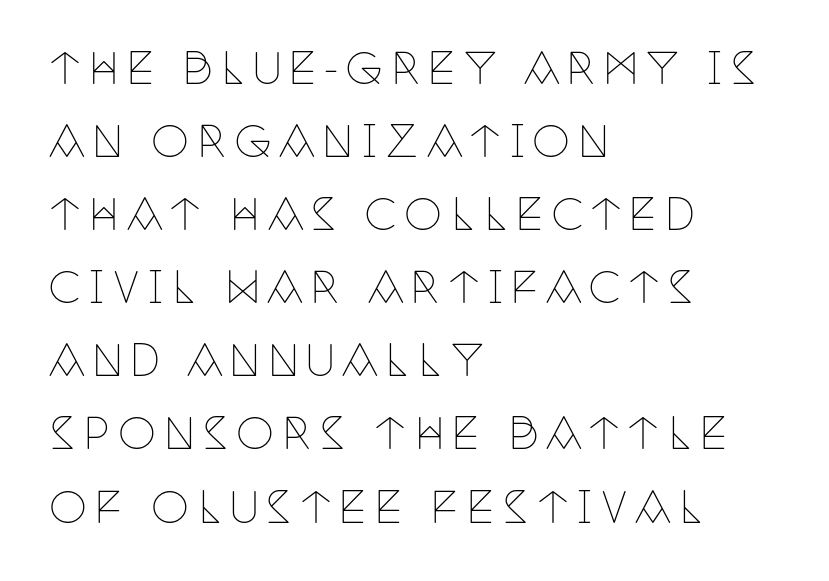
Q: Is the text bold? A: No.
Q: Is the text italic (slanted)? A: No, it is upright.
Q: Is the typeface a serif or a sans-serif typeface? A: Serif.
Q: Is the text underlined? A: No.
Q: How is the paragraph aligned? A: Left-aligned.
Q: Is the spacing between lines tight, normal or loose? A: Normal.
Q: Width (condensed, normal, or wide)? A: Condensed.
Q: Stroke contrast? A: Low.
Q: x-height? A: Large.
Q: Monospaced? A: No.
